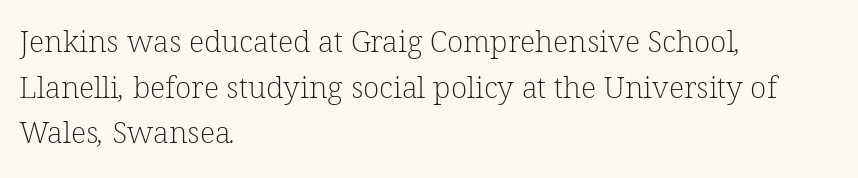
Q: Is the text bold? A: No.
Q: Is the typeface a serif or a sans-serif typeface? A: Serif.
Q: Is the text underlined? A: No.
Q: How is the paragraph aligned? A: Left-aligned.
Q: Is the spacing between letters normal or unusually wide? A: Normal.
Q: Is the spacing between lines tight, normal or loose? A: Normal.
Q: Width (condensed, normal, or wide)? A: Normal.
Q: Stroke contrast? A: Low.
Q: x-height? A: Medium.
Q: Monospaced? A: No.
